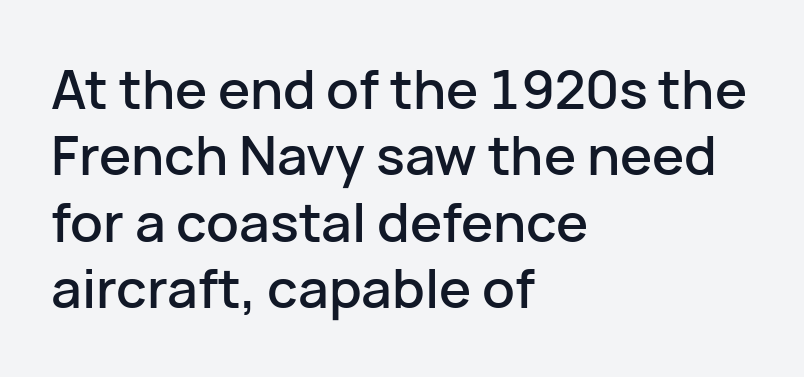
This sample uses a sans-serif face. It's the straight-up-and-down kind of type. Character widths vary here, with narrow letters taking less room than wide ones. Is the block centered? No — it sits flush against the left margin.
